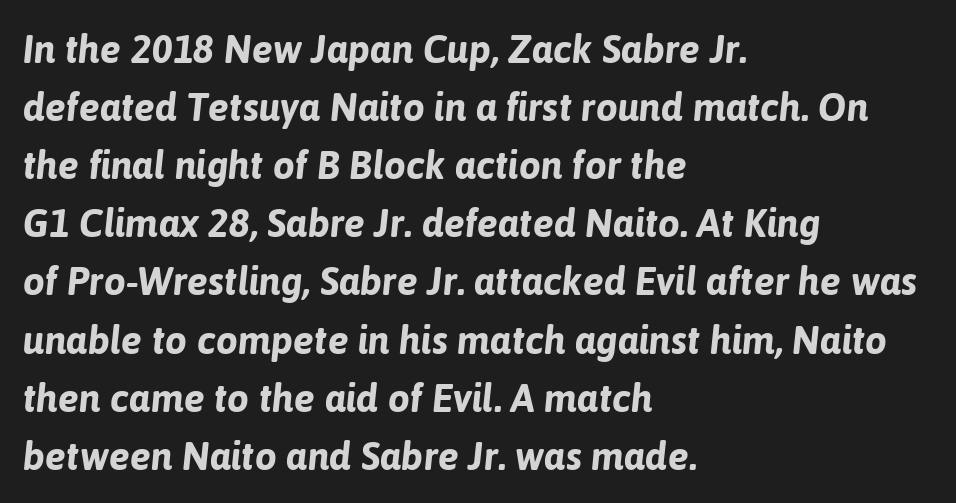
The image shows 39 px bold type, italic (leaning right); set left-aligned, normal line spacing (1.49x), normal letter spacing, not underlined; low stroke contrast and a medium x-height.
